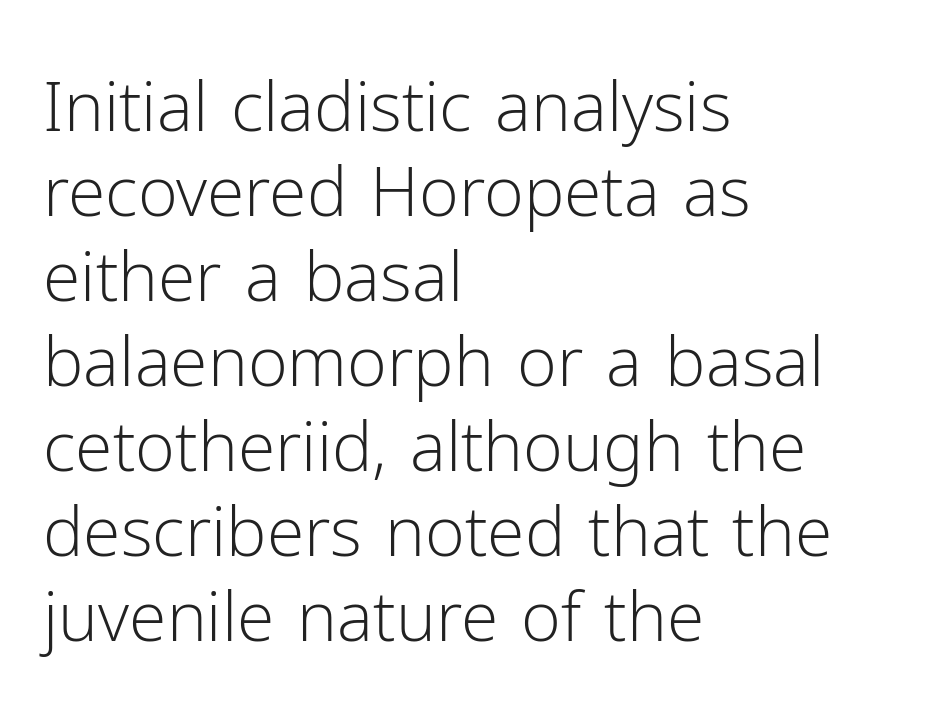
The image shows 68 px light sans-serif type, upright; set left-aligned, normal line spacing (1.25x), normal letter spacing, not underlined; low stroke contrast and a medium x-height.
